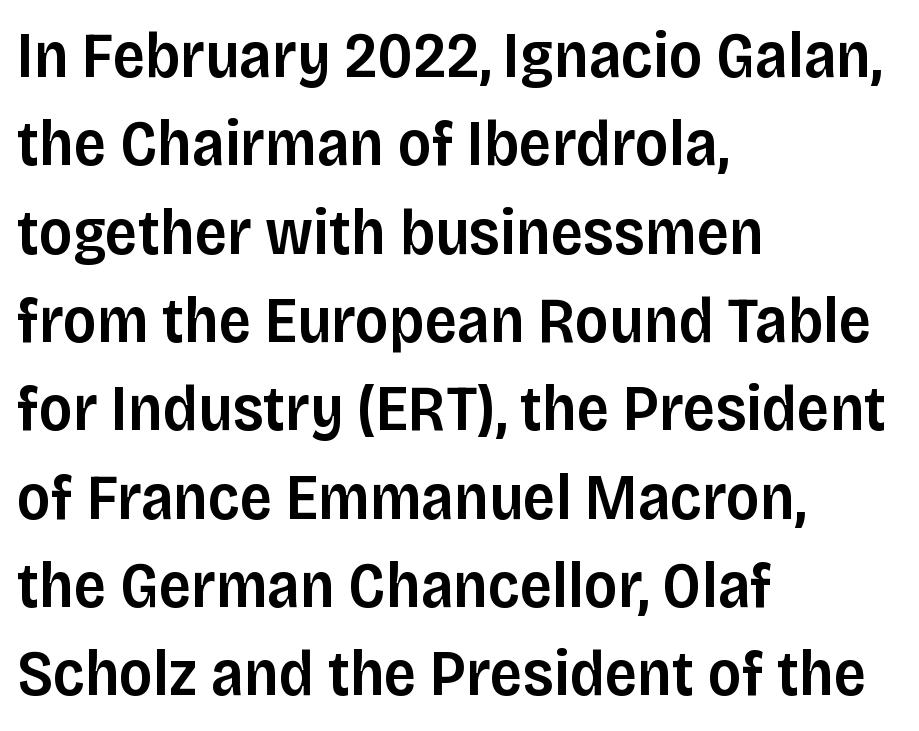
The image shows 64 px semibold sans-serif type, upright; set left-aligned, normal line spacing (1.38x), normal letter spacing, not underlined; low stroke contrast and a large x-height.
